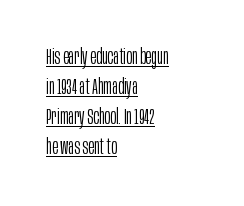
The image shows 22 px text type, upright; set left-aligned, normal line spacing (1.36x), normal letter spacing, underlined.
